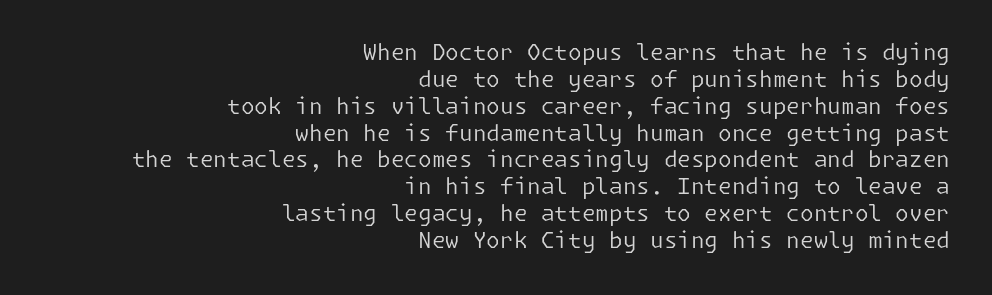
The image shows 22 px text type, upright; set right-aligned, line spacing 1.22x, normal letter spacing, not underlined.
